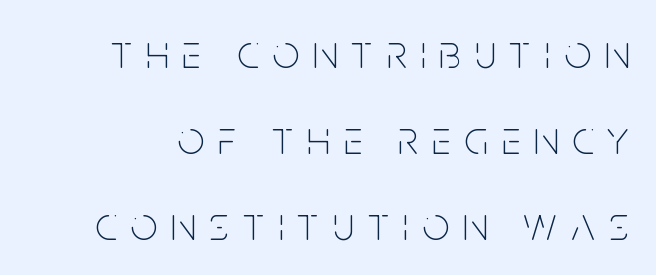
Q: Is the text bold? A: No.
Q: Is the text italic (slanted)? A: No, it is upright.
Q: Is the typeface a serif or a sans-serif typeface? A: Sans-serif.
Q: Is the text underlined? A: No.
Q: Is the spacing between letters normal or unusually wide? A: Unusually wide.
Q: Width (condensed, normal, or wide)? A: Condensed.
Q: Stroke contrast? A: Low.
Q: x-height? A: Large.
Q: Monospaced? A: No.
